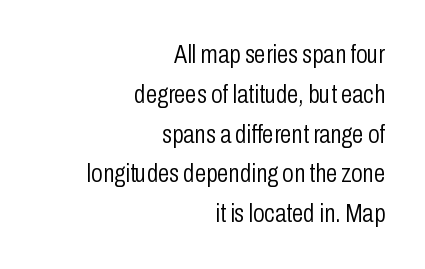
The image shows 26 px text type, upright; set right-aligned, normal line spacing (1.53x), normal letter spacing, not underlined.
